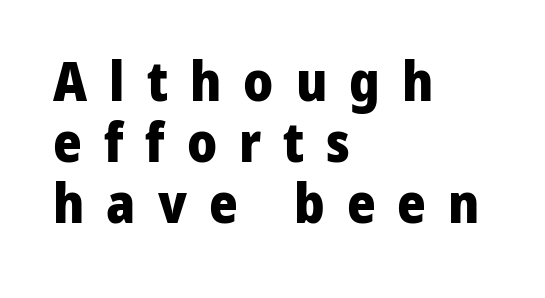
Q: Is the text bold? A: Yes.
Q: Is the text italic (slanted)? A: No, it is upright.
Q: Is the typeface a serif or a sans-serif typeface? A: Sans-serif.
Q: Is the text underlined? A: No.
Q: How is the paragraph aligned? A: Left-aligned.
Q: Is the spacing between letters normal or unusually wide? A: Unusually wide.
Q: Is the spacing between lines tight, normal or loose? A: Tight.
Q: Width (condensed, normal, or wide)? A: Normal.
Q: Stroke contrast? A: Low.
Q: x-height? A: Medium.
Q: Monospaced? A: No.
